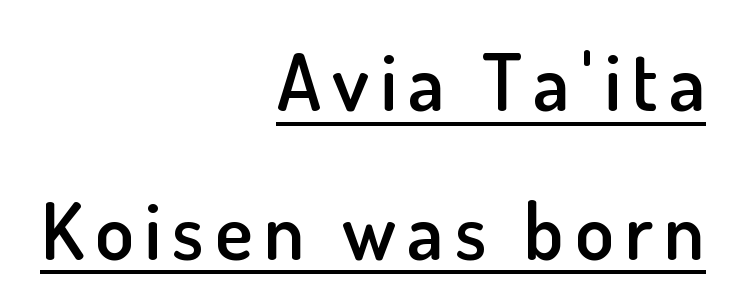
The glyphs are accompanied by a horizontal stroke just below them. Are there feet on the stems? There aren't — it's a sans. The setting favours the right margin, as signatures and pull-quotes sometimes do. Looks like regular typesetting: each glyph gets only the width it needs.
